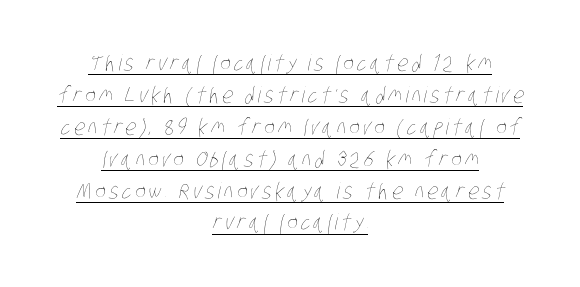
Q: Is the text bold? A: No.
Q: Is the text underlined? A: Yes.
Q: How is the paragraph aligned? A: Centered.
Q: Is the spacing between lines tight, normal or loose? A: Normal.
